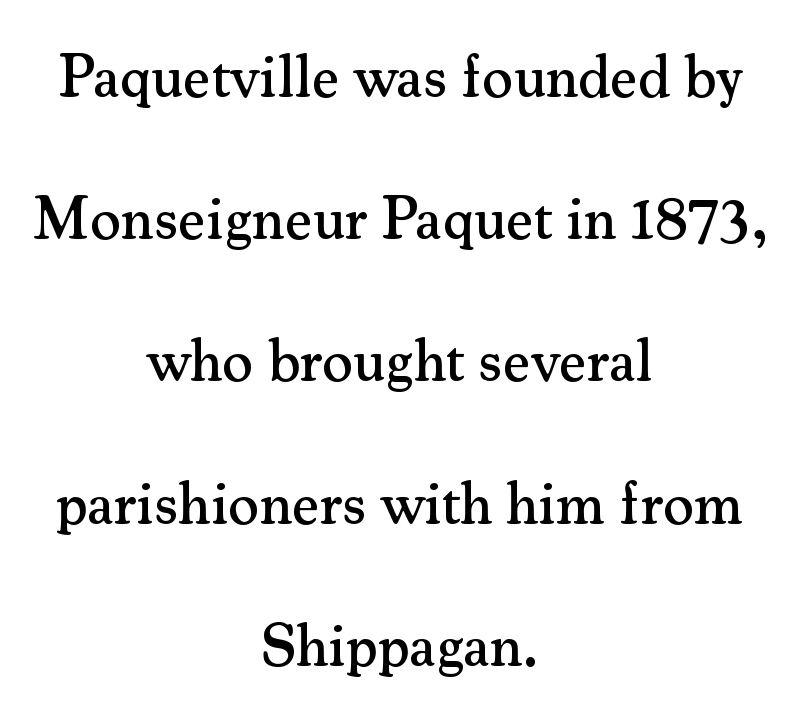
Q: Is the text italic (slanted)? A: No, it is upright.
Q: Is the typeface a serif or a sans-serif typeface? A: Serif.
Q: Is the text underlined? A: No.
Q: How is the paragraph aligned? A: Centered.
Q: Is the spacing between letters normal or unusually wide? A: Normal.
Q: Is the spacing between lines tight, normal or loose? A: Loose.
Q: Width (condensed, normal, or wide)? A: Normal.
Q: Stroke contrast? A: Medium.
Q: x-height? A: Small.
Q: Monospaced? A: No.
